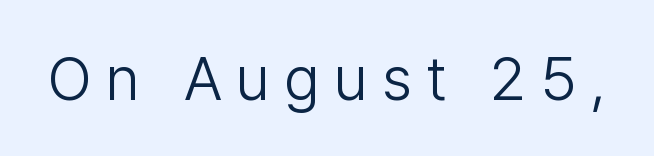
The image shows 61 px light sans-serif type, upright; set unusually wide letter spacing (+0.24 em), not underlined; low stroke contrast and a medium x-height.
